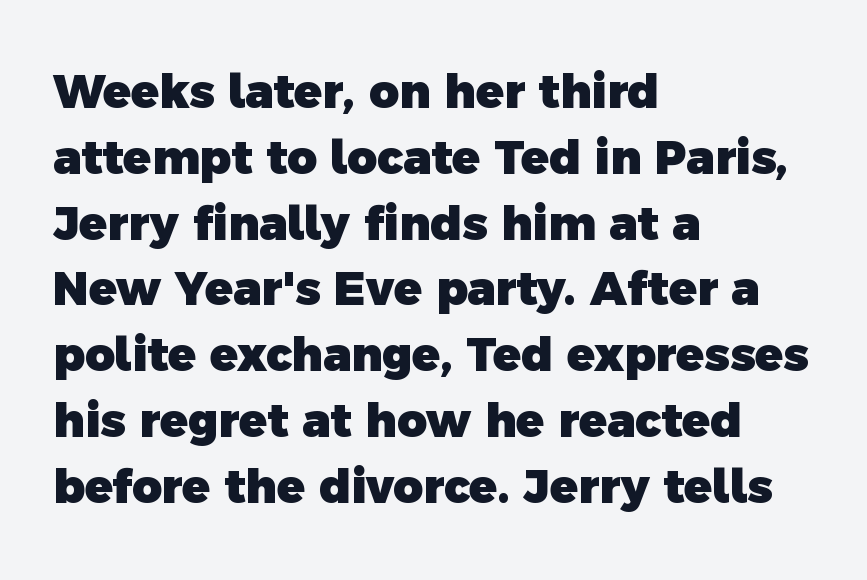
The image shows 46 px heavy sans-serif type; set left-aligned, normal line spacing (1.43x), normal letter spacing, not underlined; a medium x-height.
